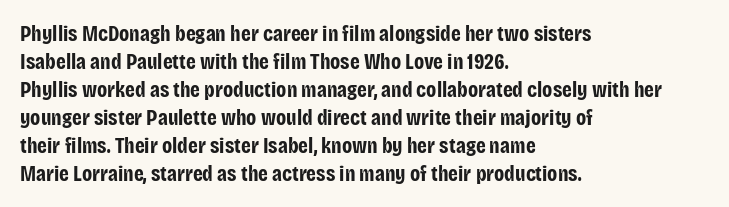
The axis of the letterforms is exactly vertical. Leftover space on each line is placed entirely after the last word. Each row of text sits above clean, open space. Students, note that the glyphs here touch the page at normal intervals.
